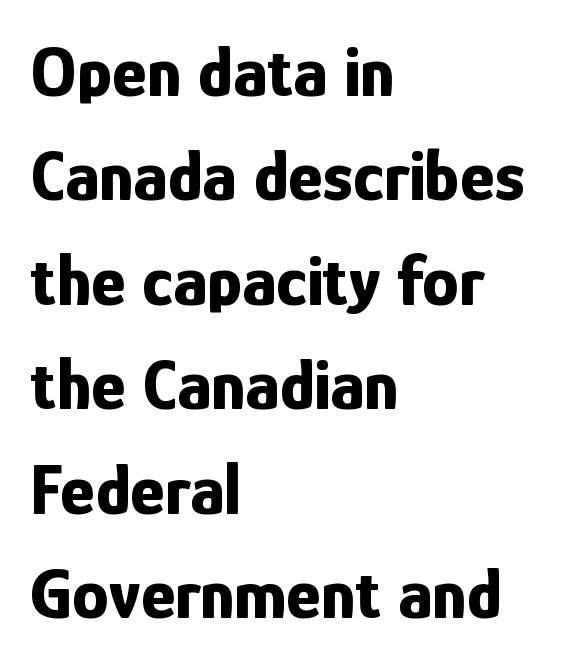
Q: Is the text bold? A: Yes.
Q: Is the text italic (slanted)? A: No, it is upright.
Q: Is the typeface a serif or a sans-serif typeface? A: Sans-serif.
Q: Is the text underlined? A: No.
Q: How is the paragraph aligned? A: Left-aligned.
Q: Is the spacing between letters normal or unusually wide? A: Normal.
Q: Is the spacing between lines tight, normal or loose? A: Normal.
Q: Width (condensed, normal, or wide)? A: Condensed.
Q: Stroke contrast? A: Low.
Q: x-height? A: Medium.
Q: Monospaced? A: No.
